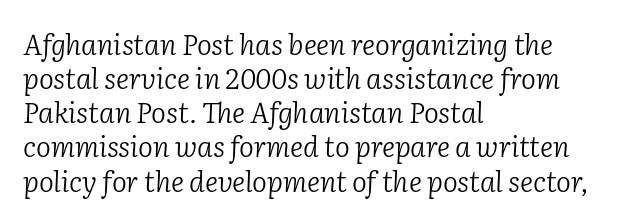
The image shows 28 px light serif type, italic (leaning right); set left-aligned, line spacing 1.22x, normal letter spacing, not underlined; low stroke contrast and a medium x-height.
